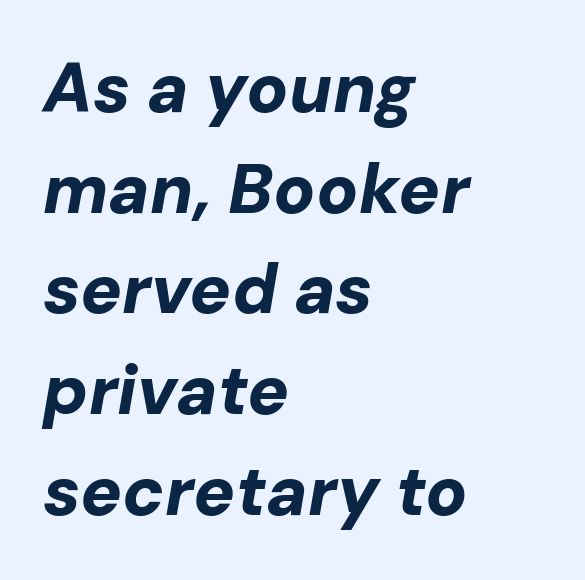
The image shows 69 px bold type, italic (leaning right); set left-aligned, normal line spacing (1.46x), normal letter spacing, not underlined; low stroke contrast and a medium x-height.
